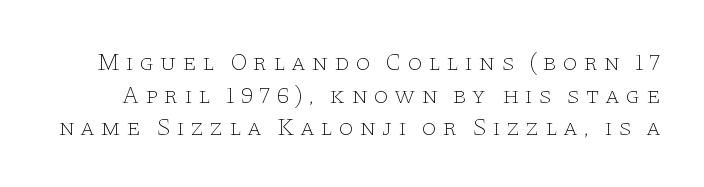
The passage shown is not bold in any degree. Interline gaps are of average width in this sample. Only glyphs here, with clear space below each row. The type sits square on the baseline with zero lean. Someone cranked the tracking dial way up on this one.
